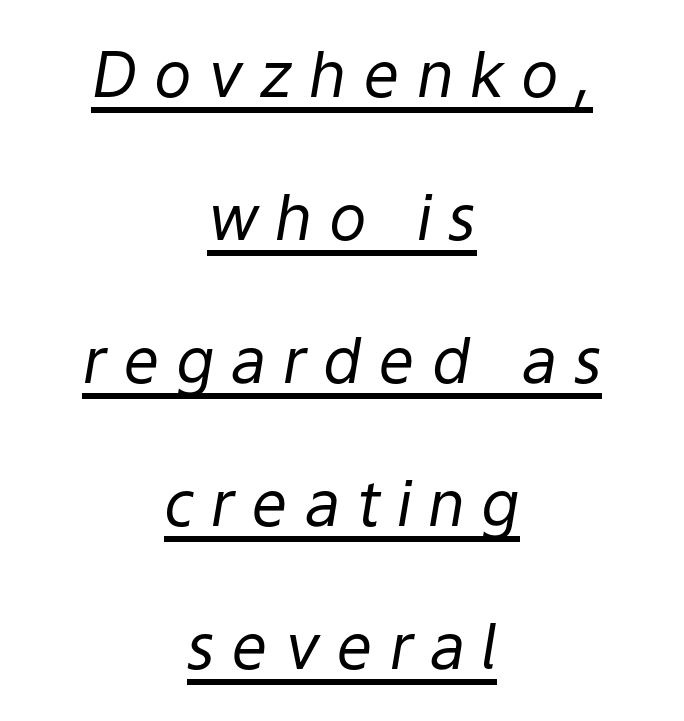
Q: Is the text bold? A: No.
Q: Is the text italic (slanted)? A: Yes, it leans right by about 9 degrees.
Q: Is the text underlined? A: Yes.
Q: How is the paragraph aligned? A: Centered.
Q: Is the spacing between letters normal or unusually wide? A: Unusually wide.
Q: Is the spacing between lines tight, normal or loose? A: Loose.
Q: Width (condensed, normal, or wide)? A: Normal.
Q: Stroke contrast? A: Low.
Q: x-height? A: Medium.
Q: Monospaced? A: No.
